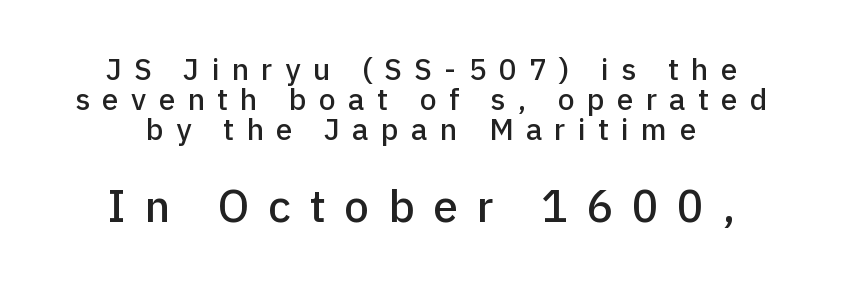
A student would call this center alignment; a typographer would say set centered. Does extra space separate the letters? Yes, quite a lot of it. You could not count columns in this text — the font is proportionally spaced. The face used here is a sans, in the tradition of grotesques and geometrics. The vertical gap from one line to the next is small.
